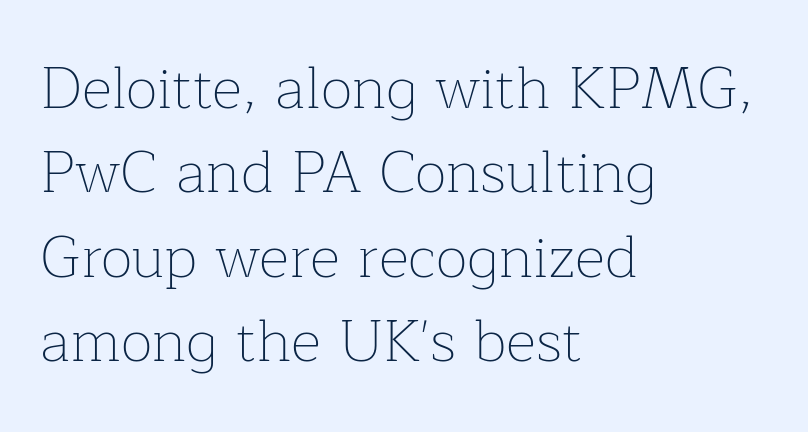
The setting favours the left margin, as ordinary paragraphs usually do. Bare-footed words on every line. The font sits on the lighter half of the weight spectrum, regular included. Standard letterfit; no display-style spreading of the glyphs.
